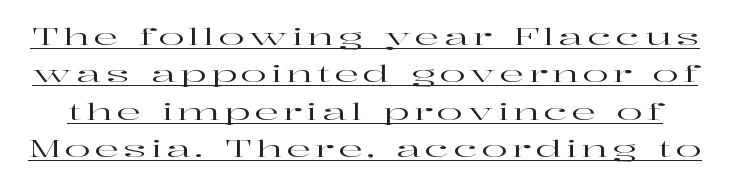
{"italic": "no", "underline": "yes", "line_spacing": "normal", "line_spacing_ratio": 1.56, "glyph_px": 24}
